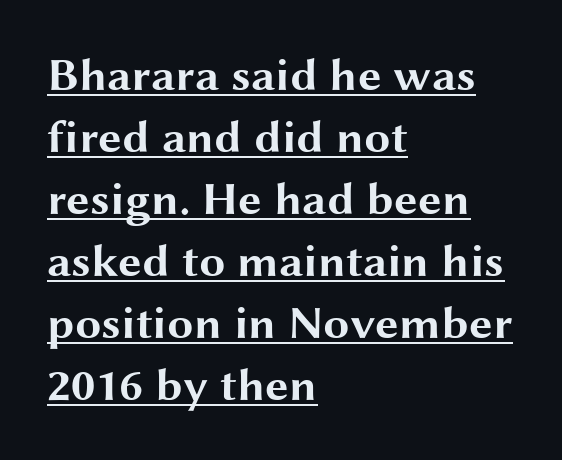
The image shows 47 px bold, wide sans-serif type, upright; set left-aligned, normal line spacing (1.32x), normal letter spacing, underlined; medium stroke contrast and a medium x-height.
